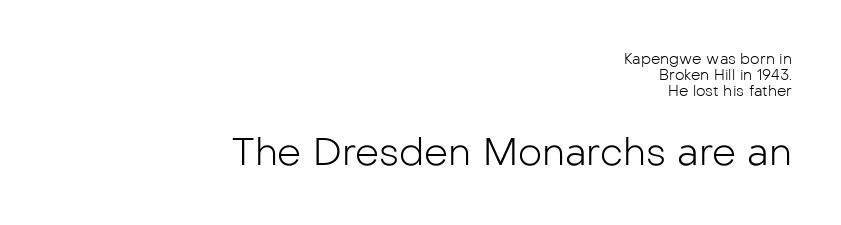
The paragraph has a hard right edge and a soft left edge. The gap between lines stays unmarked. Characters remain perfectly vertical along every line. Each new line begins almost immediately beneath the previous one. Stroke terminals: plain, sans-serif.
